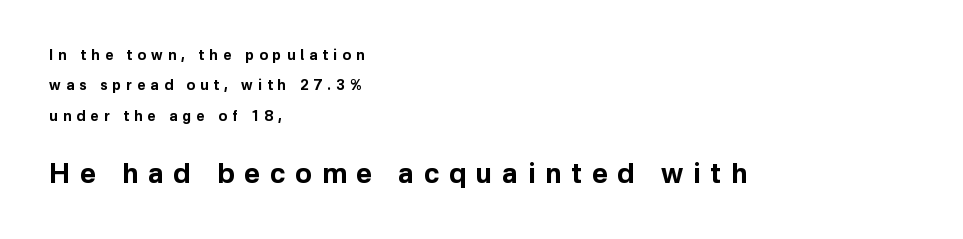
{"italic": "no", "bold": "yes", "underline": "no", "align": "left", "line_spacing": "loose", "line_spacing_ratio": 2.17, "letter_spacing": "wide", "letter_spacing_em": 0.37, "larger_block": "second", "size_ratio": 1.93, "glyph_px": 27}
